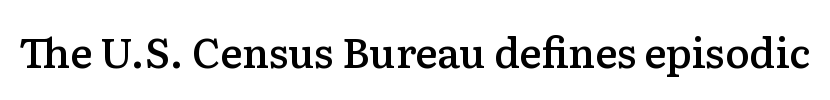
{"serif": "yes", "italic": "no", "bold": "semi", "weight": "semibold", "width": "normal", "stroke_contrast": "low", "x_height": "medium", "monospaced": "no", "underline": "no", "letter_spacing": "normal", "letter_spacing_em": 0.0, "glyph_px": 41}
